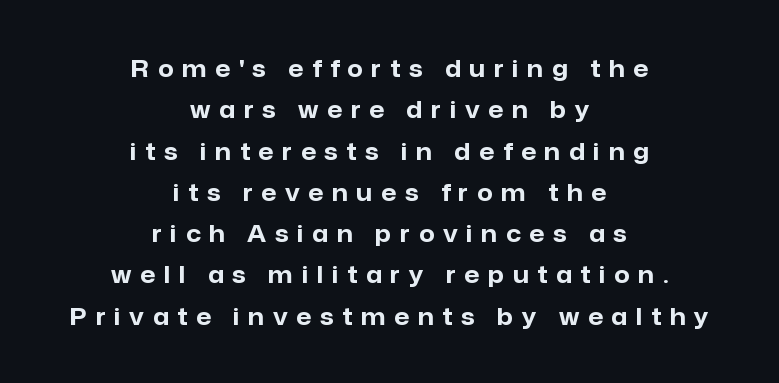
{"italic": "no", "bold": "yes", "underline": "no", "align": "center", "line_spacing_ratio": 1.72, "letter_spacing": "wide", "letter_spacing_em": 0.36, "glyph_px": 24}
